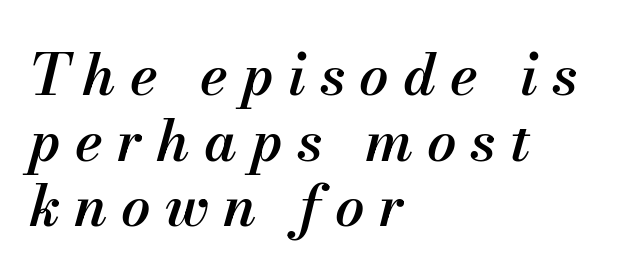
{"italic": "yes", "lean": "right", "slant_degrees": 13, "bold": "semi", "weight": "semibold", "width": "normal", "stroke_contrast": "medium", "x_height": "small", "monospaced": "no", "underline": "no", "align": "left", "line_spacing": "tight", "line_spacing_ratio": 1.13, "letter_spacing": "wide", "letter_spacing_em": 0.24, "glyph_px": 58}
